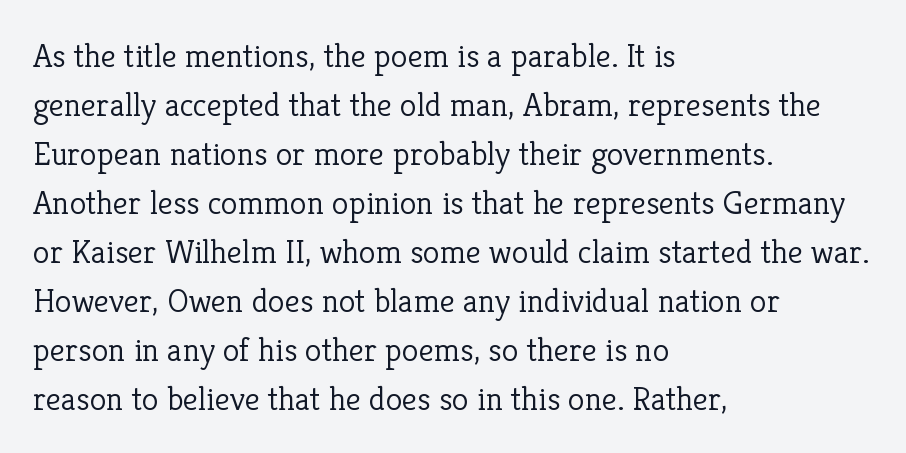
The image shows 34 px light serif type, upright; set left-aligned, normal line spacing (1.44x), normal letter spacing, not underlined; low stroke contrast and a medium x-height.
